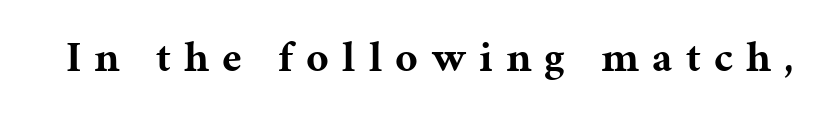
Q: Is the text bold? A: Yes.
Q: Is the text italic (slanted)? A: No, it is upright.
Q: Is the typeface a serif or a sans-serif typeface? A: Serif.
Q: Is the text underlined? A: No.
Q: Is the spacing between letters normal or unusually wide? A: Unusually wide.
Q: Width (condensed, normal, or wide)? A: Normal.
Q: Stroke contrast? A: Medium.
Q: x-height? A: Medium.
Q: Monospaced? A: No.
